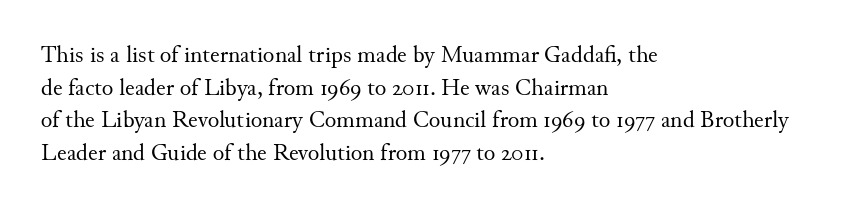
The image shows 24 px text type, upright; set left-aligned, normal line spacing (1.36x), normal letter spacing, not underlined.
